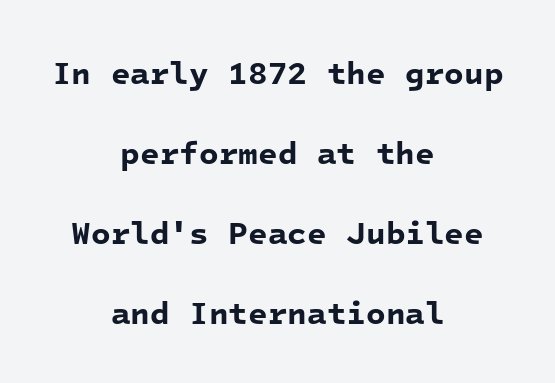
{"serif": "no", "bold": "yes", "weight": "bold", "width": "normal", "stroke_contrast": "low", "x_height": "medium", "monospaced": "yes", "underline": "no", "align": "center", "line_spacing": "loose", "line_spacing_ratio": 2.5, "letter_spacing": "normal", "letter_spacing_em": 0.0, "glyph_px": 32}
